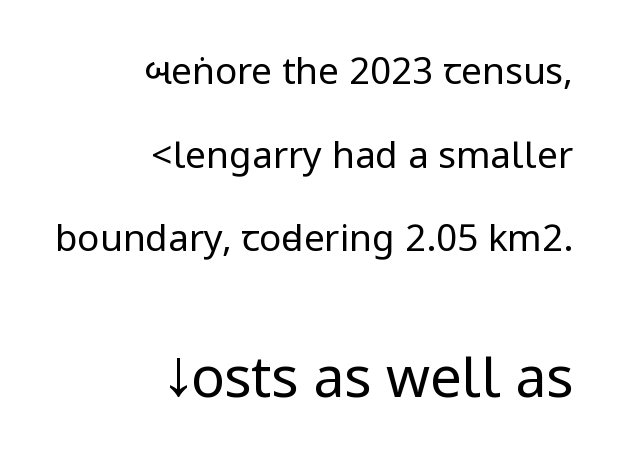
Q: Is the text bold? A: No.
Q: Is the text italic (slanted)? A: No, it is upright.
Q: Is the typeface a serif or a sans-serif typeface? A: Sans-serif.
Q: Is the text underlined? A: No.
Q: How is the paragraph aligned? A: Right-aligned.
Q: Is the spacing between letters normal or unusually wide? A: Normal.
Q: Is the spacing between lines tight, normal or loose? A: Loose.
Q: Which block of text is set in a larger size, the first (top) or the second (bottom)? A: The second (bottom) one.
Q: Width (condensed, normal, or wide)? A: Condensed.
Q: Stroke contrast? A: Low.
